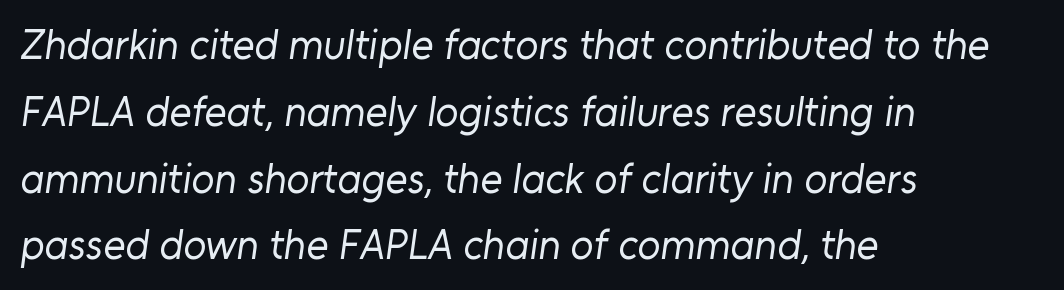
{"serif": "no", "bold": "no", "weight": "regular", "width": "normal", "stroke_contrast": "low", "x_height": "medium", "monospaced": "no", "underline": "no", "align": "left", "line_spacing": "normal", "line_spacing_ratio": 1.59, "letter_spacing": "normal", "letter_spacing_em": 0.0, "glyph_px": 42}
